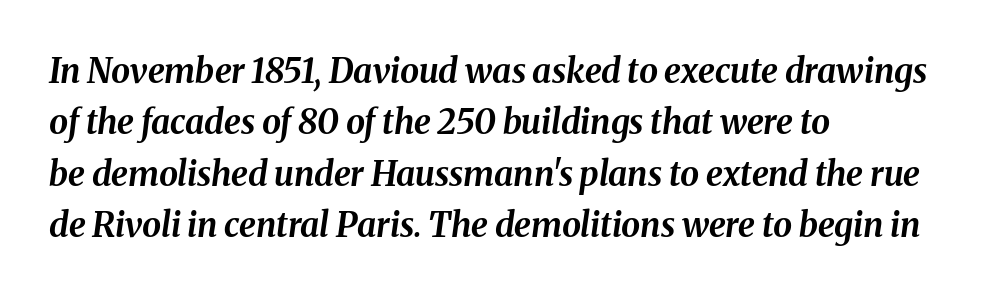
Q: Is the text bold? A: Yes.
Q: Is the text italic (slanted)? A: Yes, it leans right by about 8 degrees.
Q: Is the text underlined? A: No.
Q: How is the paragraph aligned? A: Left-aligned.
Q: Is the spacing between letters normal or unusually wide? A: Normal.
Q: Is the spacing between lines tight, normal or loose? A: Normal.
Q: Width (condensed, normal, or wide)? A: Normal.
Q: Stroke contrast? A: Medium.
Q: x-height? A: Medium.
Q: Monospaced? A: No.
